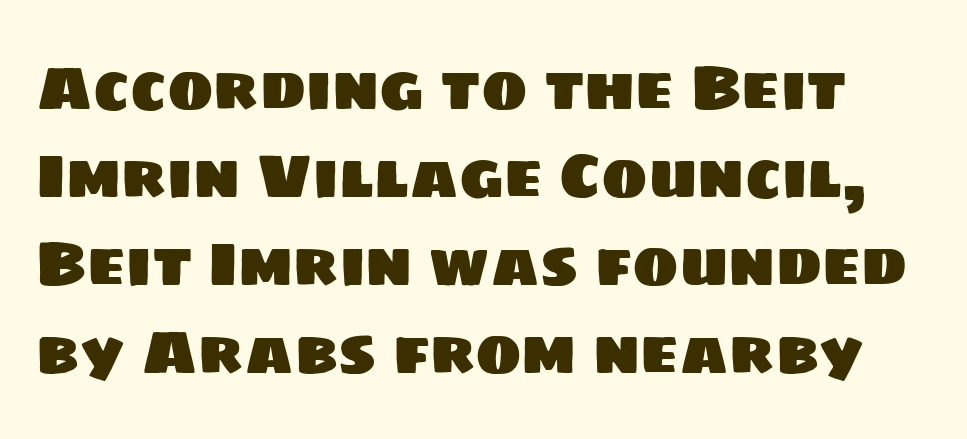
The image shows 62 px sans-serif type; set normal line spacing (1.42x), normal letter spacing, not underlined; low stroke contrast and a large x-height.
